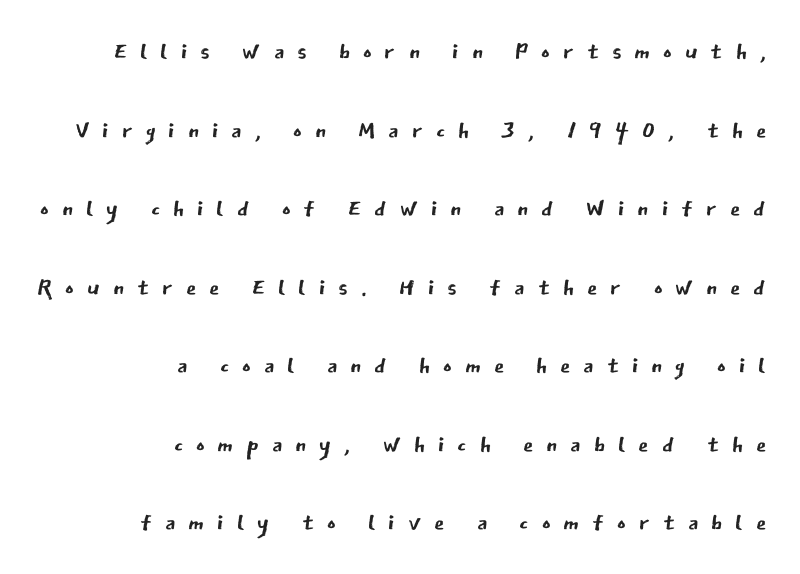
{"serif": "no", "italic": "no", "bold": "no", "weight": "regular", "width": "normal", "stroke_contrast": "low", "x_height": "medium", "monospaced": "no", "underline": "no", "align": "right", "line_spacing": "loose", "line_spacing_ratio": 2.38, "letter_spacing": "wide", "letter_spacing_em": 0.39, "glyph_px": 33}
